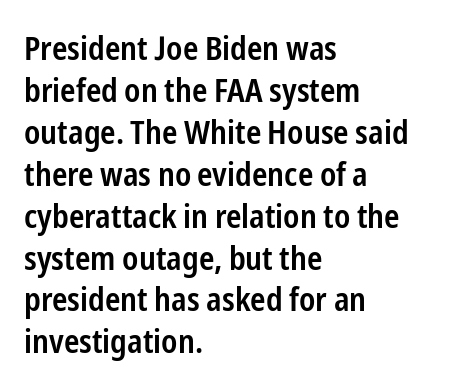
The image shows 33 px semibold, condensed sans-serif type, upright; set left-aligned, normal line spacing (1.27x), normal letter spacing, not underlined; low stroke contrast and a medium x-height.
